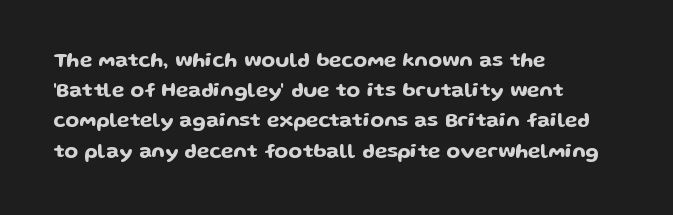
Q: Is the text italic (slanted)? A: No, it is upright.
Q: Is the text underlined? A: No.
Q: How is the paragraph aligned? A: Left-aligned.
Q: Is the spacing between letters normal or unusually wide? A: Normal.
Q: Is the spacing between lines tight, normal or loose? A: Normal.
